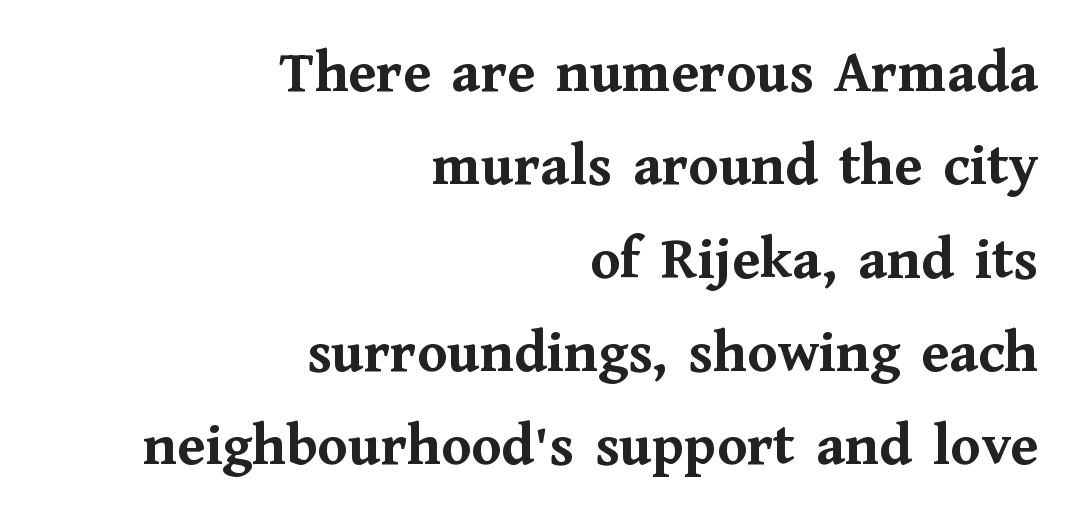
Q: Is the text bold? A: Yes.
Q: Is the text italic (slanted)? A: No, it is upright.
Q: Is the typeface a serif or a sans-serif typeface? A: Serif.
Q: Is the text underlined? A: No.
Q: How is the paragraph aligned? A: Right-aligned.
Q: Is the spacing between letters normal or unusually wide? A: Normal.
Q: Is the spacing between lines tight, normal or loose? A: Normal.
Q: Width (condensed, normal, or wide)? A: Normal.
Q: Stroke contrast? A: Medium.
Q: x-height? A: Medium.
Q: Monospaced? A: No.
